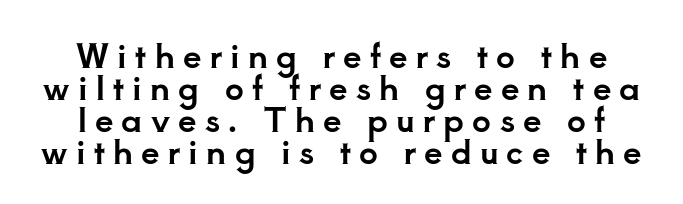
Q: Is the text italic (slanted)? A: No, it is upright.
Q: Is the typeface a serif or a sans-serif typeface? A: Serif.
Q: Is the text underlined? A: No.
Q: How is the paragraph aligned? A: Centered.
Q: Is the spacing between letters normal or unusually wide? A: Unusually wide.
Q: Is the spacing between lines tight, normal or loose? A: Tight.
Q: Width (condensed, normal, or wide)? A: Normal.
Q: Stroke contrast? A: Low.
Q: x-height? A: Small.
Q: Monospaced? A: No.
